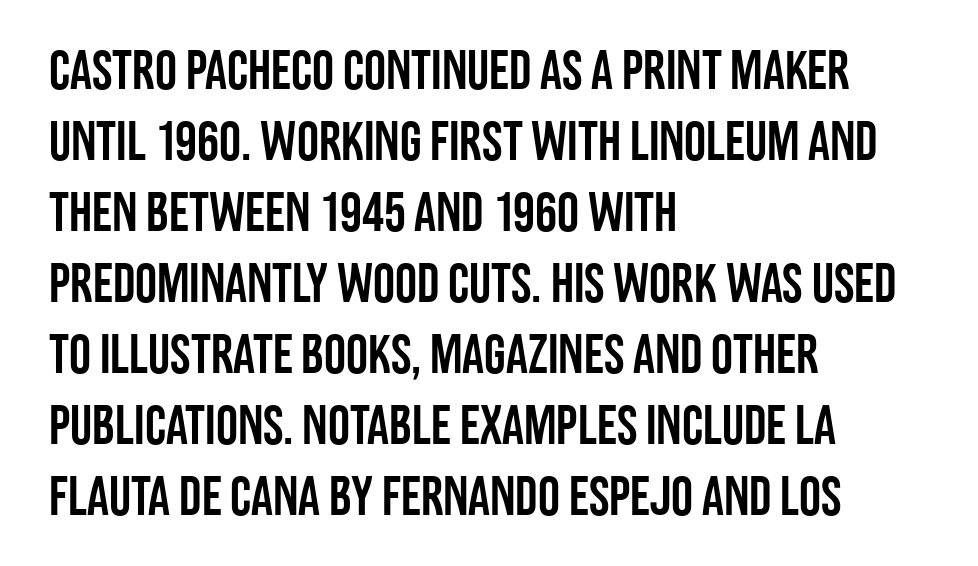
The image shows 55 px condensed sans-serif type, upright; set left-aligned, normal line spacing (1.29x), normal letter spacing, not underlined; low stroke contrast and a large x-height.
